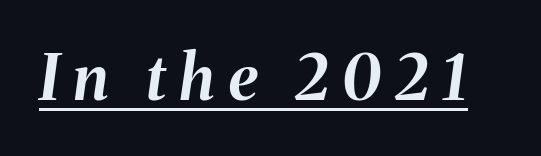
{"italic": "yes", "lean": "right", "slant_degrees": 8, "bold": "yes", "weight": "bold", "width": "normal", "stroke_contrast": "medium", "x_height": "medium", "monospaced": "no", "underline": "yes", "letter_spacing": "wide", "letter_spacing_em": 0.22, "glyph_px": 62}
